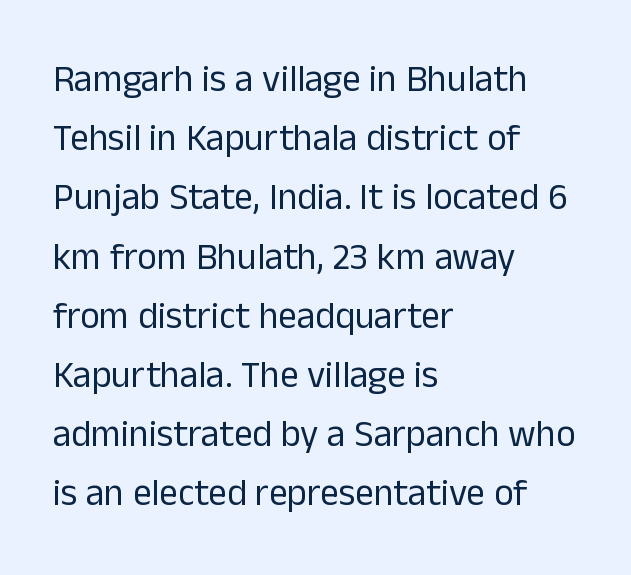
The image shows 37 px regular-weight sans-serif type, upright; set left-aligned, normal line spacing (1.6x), normal letter spacing, not underlined; low stroke contrast and a medium x-height.
